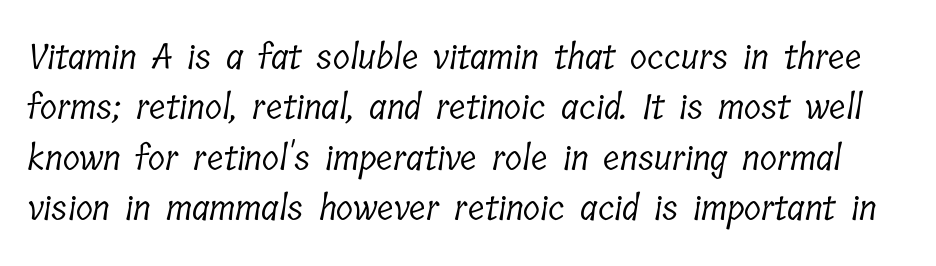
The image shows 35 px light, condensed serif type; set normal line spacing (1.44x), normal letter spacing, not underlined; low stroke contrast and a medium x-height.
